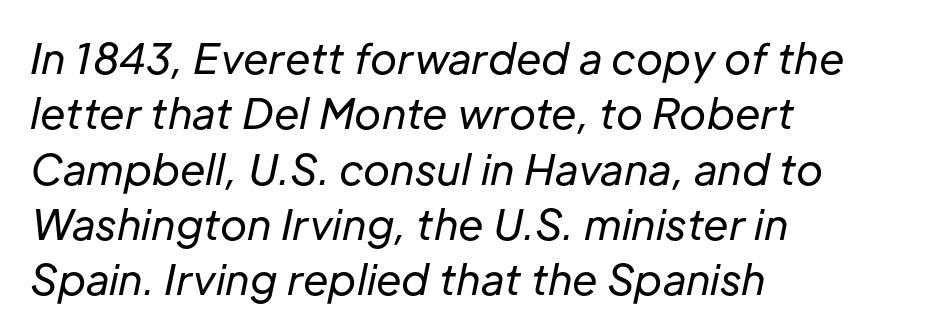
Plain, unruled lines of type. The passage shown stacks its lines at a standard gap. The typeface has the unassuming heft of standard copy or less. The passage is arranged the way most books set body copy — flush left. Here the designer chose a conventional face with non-uniform glyph widths. Here the glyphs are tracked normally, forming tight word shapes.
